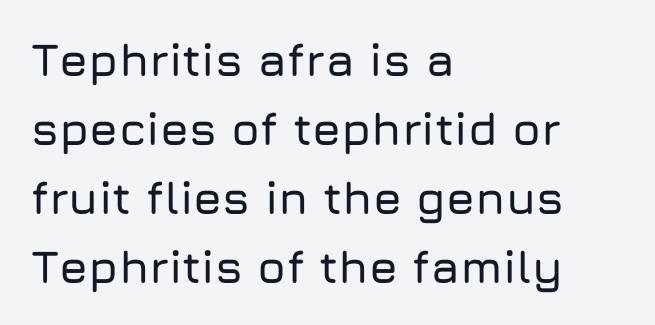
{"serif": "no", "italic": "no", "width": "normal", "stroke_contrast": "low", "x_height": "medium", "monospaced": "no", "underline": "no", "align": "left", "line_spacing": "normal", "line_spacing_ratio": 1.5, "letter_spacing": "normal", "letter_spacing_em": 0.0, "glyph_px": 46}
